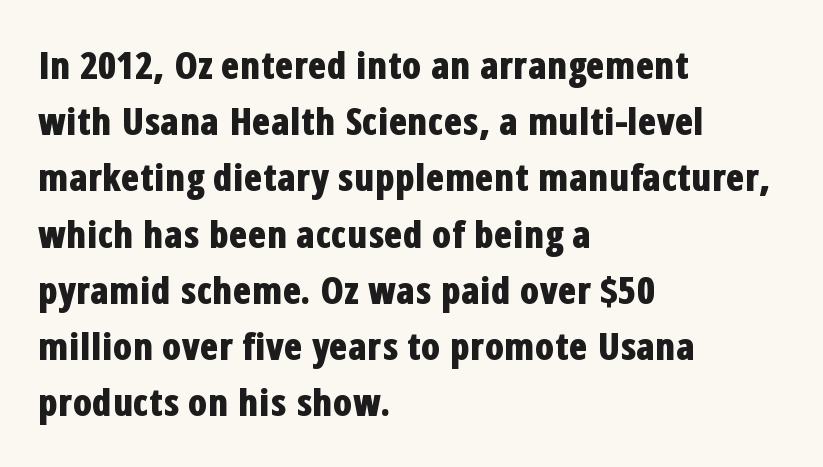
Q: Is the text bold? A: Yes.
Q: Is the text italic (slanted)? A: No, it is upright.
Q: Is the typeface a serif or a sans-serif typeface? A: Sans-serif.
Q: Is the text underlined? A: No.
Q: How is the paragraph aligned? A: Left-aligned.
Q: Is the spacing between letters normal or unusually wide? A: Normal.
Q: Is the spacing between lines tight, normal or loose? A: Normal.
Q: Width (condensed, normal, or wide)? A: Condensed.
Q: Stroke contrast? A: Low.
Q: x-height? A: Medium.
Q: Monospaced? A: No.
